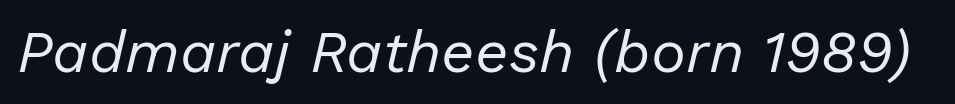
Q: Is the text bold? A: No.
Q: Is the text italic (slanted)? A: Yes, it leans right by about 13 degrees.
Q: Is the text underlined? A: No.
Q: Is the spacing between letters normal or unusually wide? A: Normal.
Q: Width (condensed, normal, or wide)? A: Normal.
Q: Stroke contrast? A: Low.
Q: x-height? A: Medium.
Q: Monospaced? A: No.
